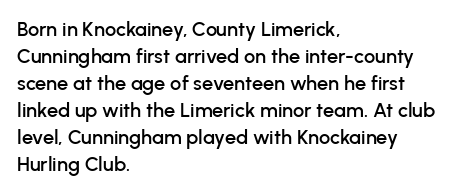
The image shows 20 px text type, upright; set left-aligned, normal line spacing (1.35x), normal letter spacing, not underlined.
